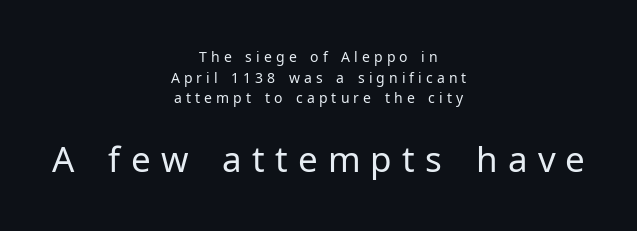
The face used here is rendered with a markedly widened letterfit. Tall strokes in this sample are plumb rather than angled. Regarding leading, the lines here are spaced in the standard way. Spacing verdict: proportional, widths tailored to each character.
